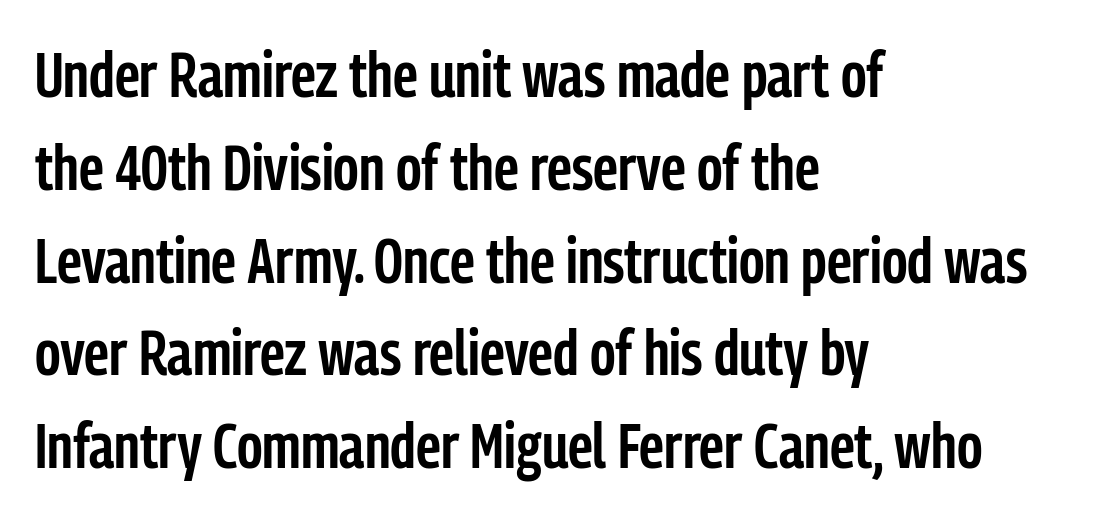
Q: Is the text bold? A: Semi-bold.
Q: Is the text italic (slanted)? A: No, it is upright.
Q: Is the typeface a serif or a sans-serif typeface? A: Sans-serif.
Q: Is the text underlined? A: No.
Q: How is the paragraph aligned? A: Left-aligned.
Q: Is the spacing between letters normal or unusually wide? A: Normal.
Q: Is the spacing between lines tight, normal or loose? A: Normal.
Q: Width (condensed, normal, or wide)? A: Condensed.
Q: Stroke contrast? A: Low.
Q: x-height? A: Medium.
Q: Monospaced? A: No.
